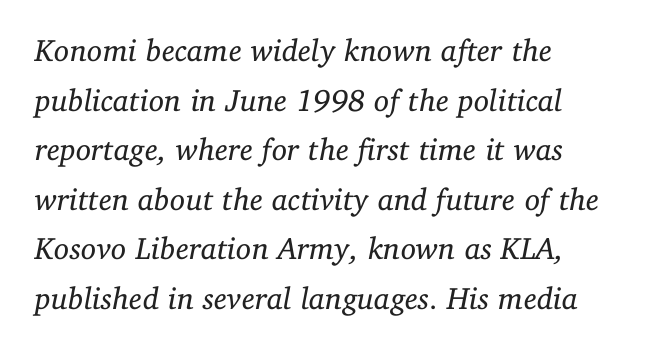
Would a proofreader flag this as italicized? Yes. The weight tops out at a normal text grade. Horizontal bands of white between lines are of average thickness. Short and long lines alike share a common starting point at left. The letterforms sit shoulder to shoulder at normal distance. Regarding serifs, this sample has them.
